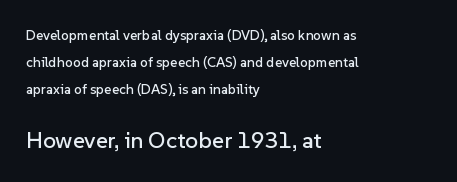
The image shows 23 px text type, upright; set left-aligned, loose line spacing (1.92x), normal letter spacing, not underlined; the second (bottom) block is 1.64x larger.
